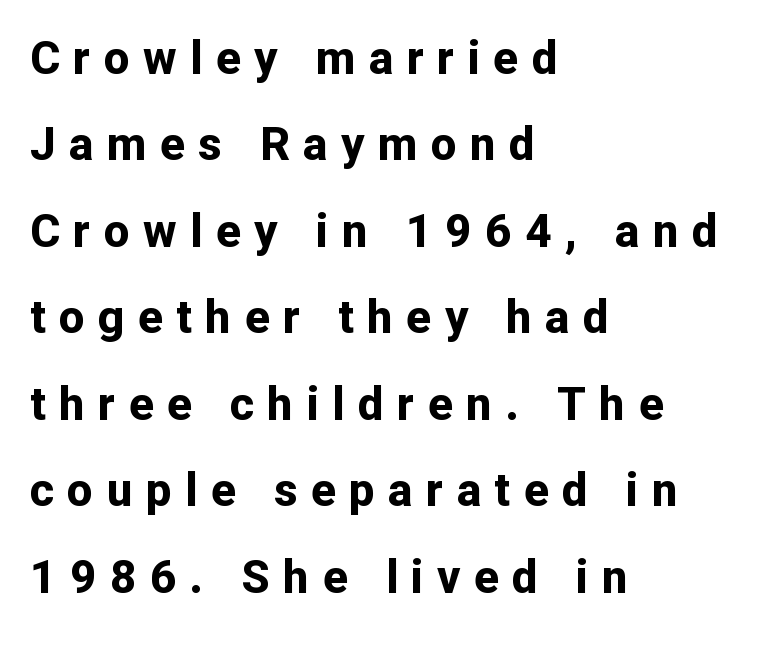
Spacing verdict: proportional, widths tailored to each character. Serifs: no, the terminals of the letterforms are clean. The line texture is sparse and dotted thanks to wide tracking. Every character sits straight up, as roman type does. The area under the type is left untouched. This is heavy type, rendered in bold.
